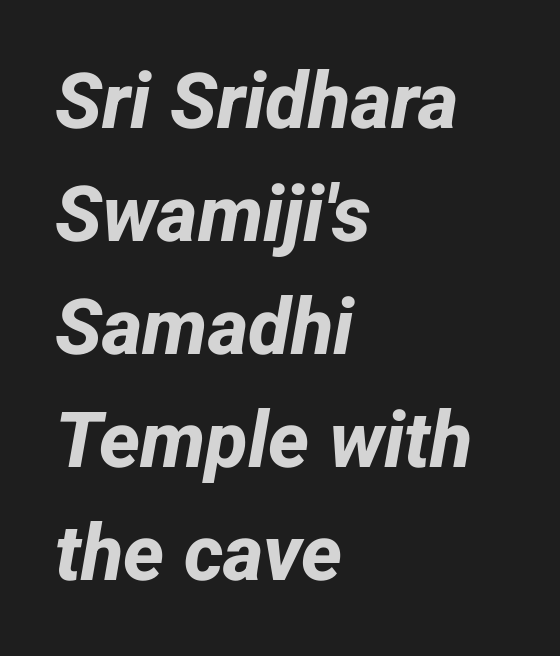
Rule under the text: the space is simply empty. The letters are bold, with thick, heavy strokes. The lines in this sample share a left origin and differ only in where they stop. Tracking value appears to be zero — textbook default spacing.
